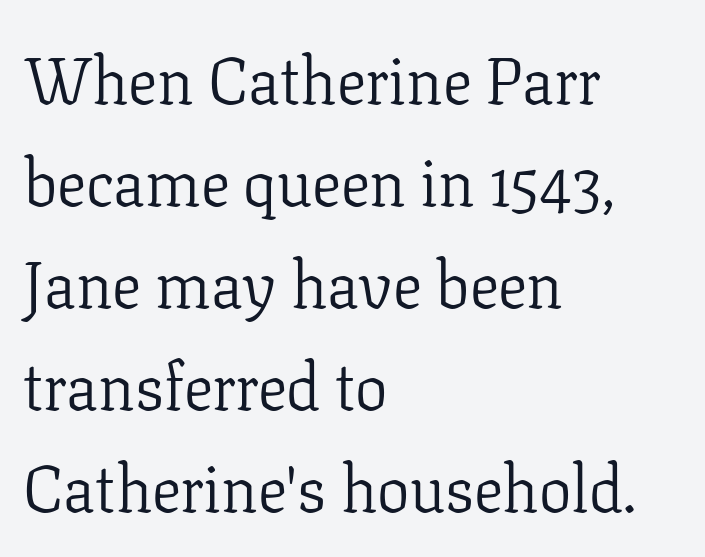
{"serif": "yes", "italic": "no", "bold": "no", "weight": "light", "width": "normal", "stroke_contrast": "low", "x_height": "medium", "monospaced": "no", "underline": "no", "align": "left", "line_spacing": "normal", "line_spacing_ratio": 1.57, "letter_spacing": "normal", "letter_spacing_em": 0.0, "glyph_px": 65}
